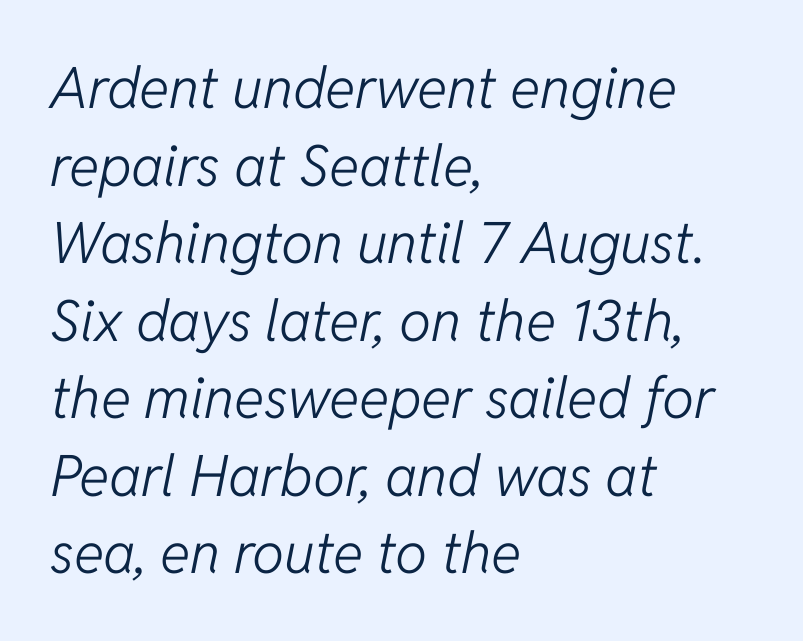
Q: Is the text bold? A: No.
Q: Is the text italic (slanted)? A: Yes, it leans right by about 11 degrees.
Q: Is the text underlined? A: No.
Q: How is the paragraph aligned? A: Left-aligned.
Q: Is the spacing between letters normal or unusually wide? A: Normal.
Q: Is the spacing between lines tight, normal or loose? A: Normal.
Q: Width (condensed, normal, or wide)? A: Normal.
Q: Stroke contrast? A: Low.
Q: x-height? A: Medium.
Q: Monospaced? A: No.
